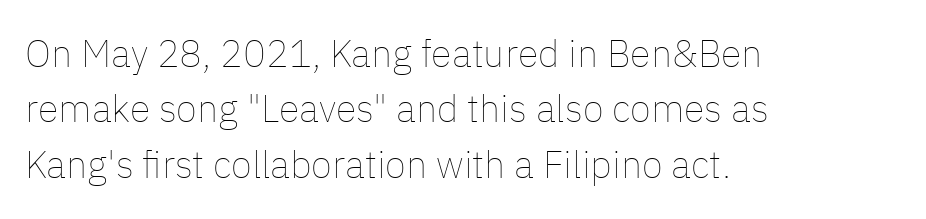
Q: Is the text bold? A: No.
Q: Is the text italic (slanted)? A: No, it is upright.
Q: Is the text underlined? A: No.
Q: How is the paragraph aligned? A: Left-aligned.
Q: Is the spacing between letters normal or unusually wide? A: Normal.
Q: Is the spacing between lines tight, normal or loose? A: Normal.
Q: Width (condensed, normal, or wide)? A: Normal.
Q: Stroke contrast? A: Low.
Q: x-height? A: Medium.
Q: Monospaced? A: No.
